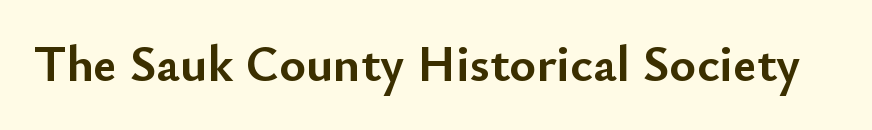
Q: Is the text bold? A: Yes.
Q: Is the text italic (slanted)? A: No, it is upright.
Q: Is the typeface a serif or a sans-serif typeface? A: Sans-serif.
Q: Is the text underlined? A: No.
Q: Is the spacing between letters normal or unusually wide? A: Normal.
Q: Width (condensed, normal, or wide)? A: Normal.
Q: Stroke contrast? A: Low.
Q: x-height? A: Small.
Q: Monospaced? A: No.
